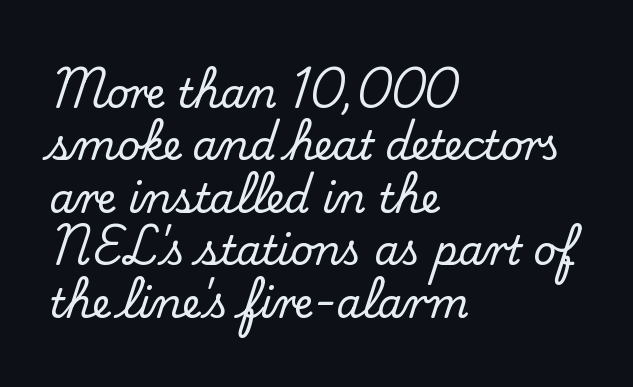
The image shows 40 px serif type; set left-aligned, normal line spacing (1.31x), normal letter spacing, not underlined; medium stroke contrast and a small x-height.
